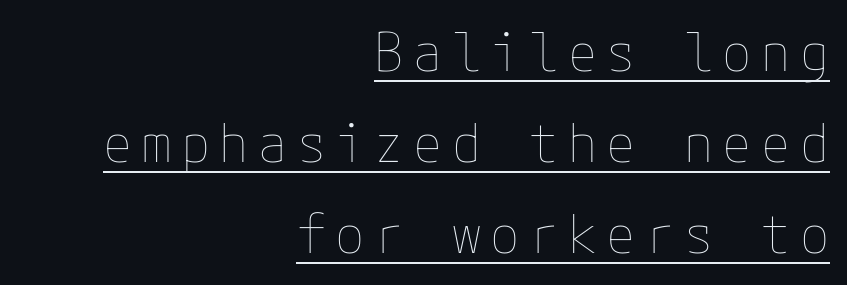
Q: Is the text bold? A: No.
Q: Is the text italic (slanted)? A: No, it is upright.
Q: Is the text underlined? A: Yes.
Q: How is the paragraph aligned? A: Right-aligned.
Q: Width (condensed, normal, or wide)? A: Normal.
Q: Stroke contrast? A: Low.
Q: x-height? A: Medium.
